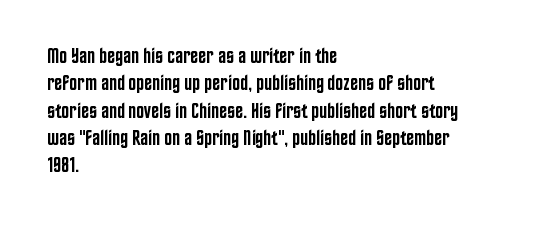
{"italic": "no", "bold": "semi", "underline": "no", "align": "left", "line_spacing": "normal", "line_spacing_ratio": 1.3, "letter_spacing": "normal", "letter_spacing_em": 0.0, "glyph_px": 21}
